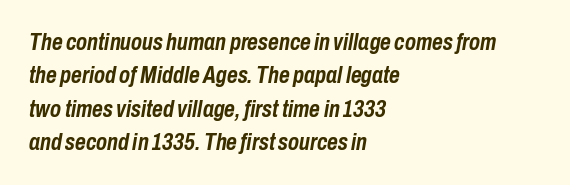
It's the slanting kind of type. The line-height multiplier appears to be the usual default. Any mark beneath the type? The region is blank. Its strokes are broad and dark, the hallmark of bold type.
